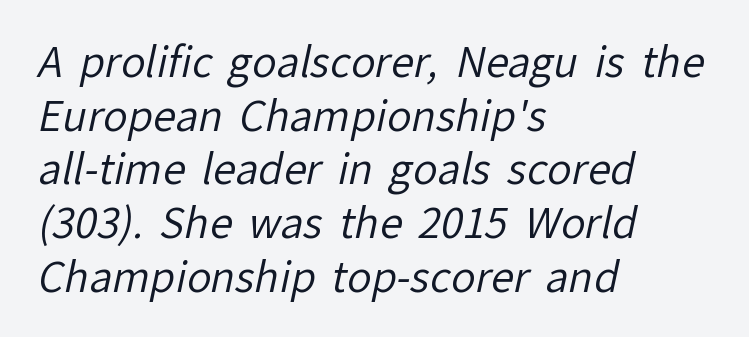
{"serif": "no", "bold": "no", "weight": "regular", "width": "normal", "stroke_contrast": "low", "x_height": "medium", "monospaced": "no", "underline": "no", "align": "left", "line_spacing": "normal", "line_spacing_ratio": 1.31, "letter_spacing": "normal", "letter_spacing_em": 0.0, "glyph_px": 41}
